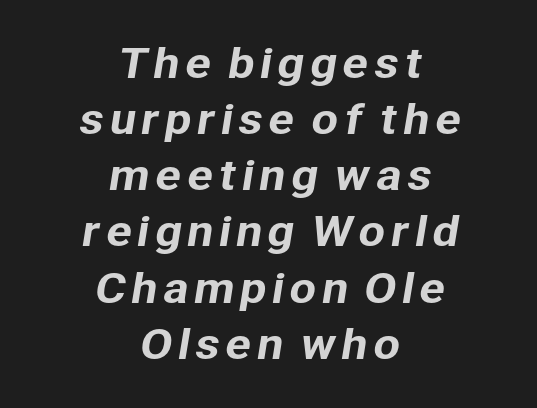
Q: Is the typeface a serif or a sans-serif typeface? A: Sans-serif.
Q: Is the text underlined? A: No.
Q: How is the paragraph aligned? A: Centered.
Q: Is the spacing between lines tight, normal or loose? A: Normal.
Q: Width (condensed, normal, or wide)? A: Normal.
Q: Stroke contrast? A: Low.
Q: x-height? A: Medium.
Q: Monospaced? A: No.
